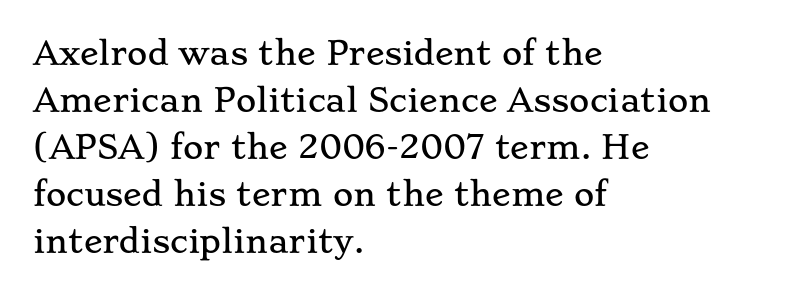
Q: Is the text italic (slanted)? A: No, it is upright.
Q: Is the typeface a serif or a sans-serif typeface? A: Serif.
Q: Is the text underlined? A: No.
Q: How is the paragraph aligned? A: Left-aligned.
Q: Is the spacing between letters normal or unusually wide? A: Normal.
Q: Is the spacing between lines tight, normal or loose? A: Normal.
Q: Width (condensed, normal, or wide)? A: Wide.
Q: Stroke contrast? A: Low.
Q: x-height? A: Small.
Q: Monospaced? A: No.
